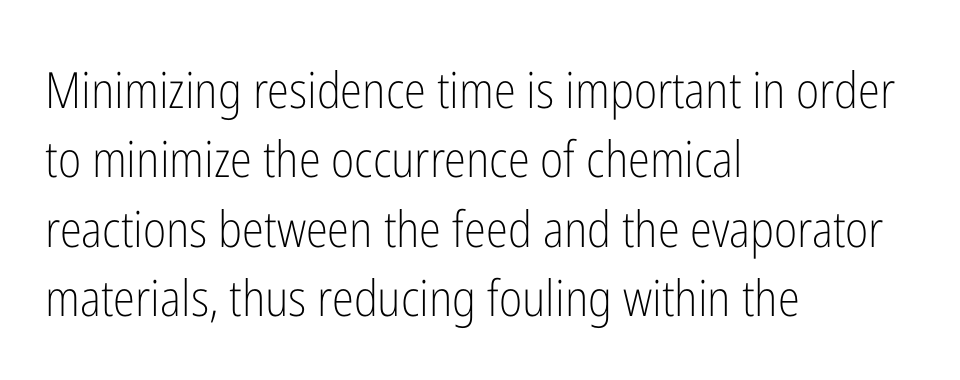
The image shows 50 px light, condensed sans-serif type, upright; set left-aligned, normal line spacing (1.39x), normal letter spacing, not underlined; low stroke contrast and a medium x-height.
